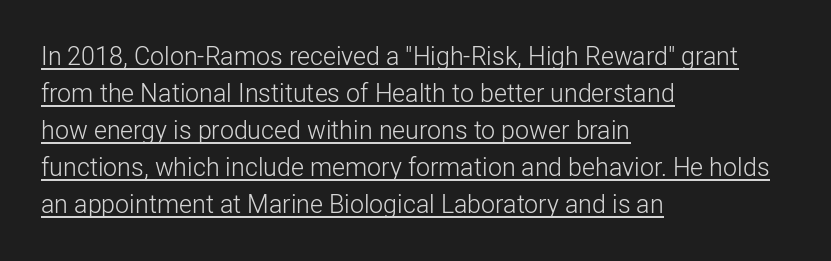
The image shows 25 px text type, upright; set left-aligned, normal line spacing (1.48x), normal letter spacing, underlined.
